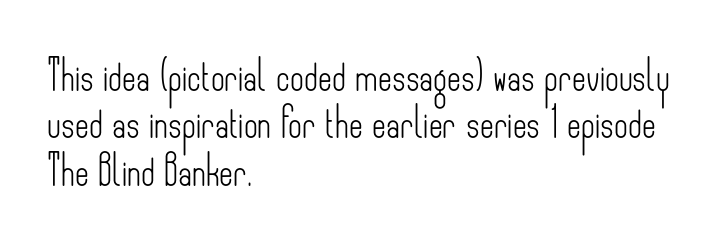
The image shows 30 px light, condensed sans-serif type, upright; set left-aligned, normal line spacing (1.58x), normal letter spacing, not underlined; low stroke contrast and a small x-height.
